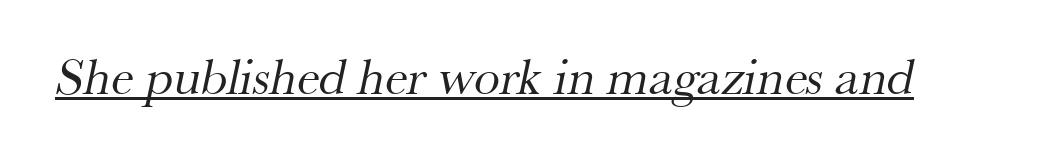
Q: Is the text bold? A: No.
Q: Is the typeface a serif or a sans-serif typeface? A: Serif.
Q: Is the text underlined? A: Yes.
Q: Is the spacing between letters normal or unusually wide? A: Normal.
Q: Width (condensed, normal, or wide)? A: Normal.
Q: Stroke contrast? A: Medium.
Q: x-height? A: Small.
Q: Monospaced? A: No.
